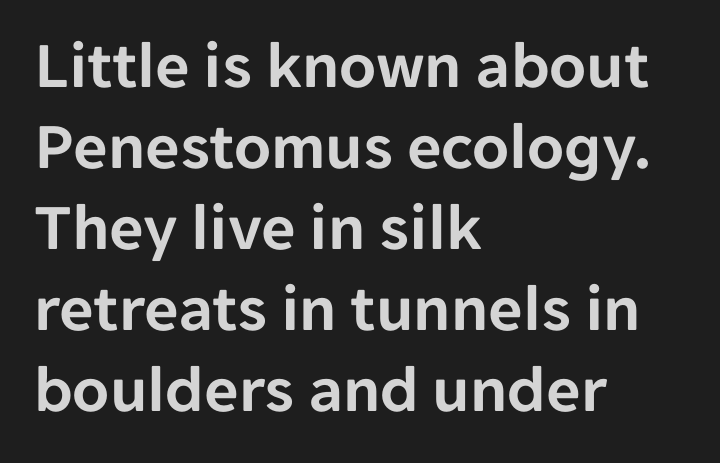
Posture: upright roman. Notice how the passage keeps a crisp vertical edge on the left only. Lines of text with bare space underneath. Is this a sans? Yes — the strokes have no serifs. How are the letters spaced? Ordinarily, with no added tracking. The passage shown is typed in a proportional face where columns would drift.
